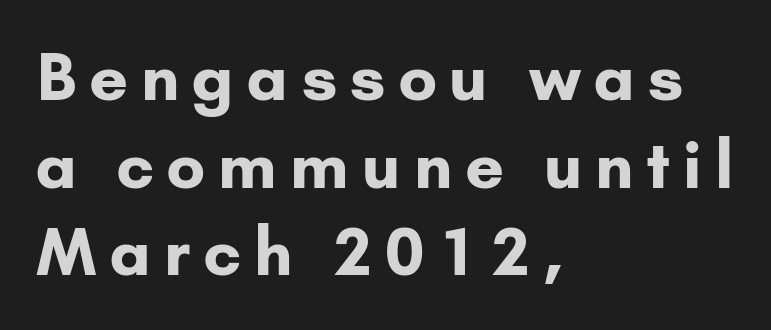
Q: Is the text bold? A: Yes.
Q: Is the text italic (slanted)? A: No, it is upright.
Q: Is the typeface a serif or a sans-serif typeface? A: Sans-serif.
Q: Is the text underlined? A: No.
Q: How is the paragraph aligned? A: Left-aligned.
Q: Is the spacing between letters normal or unusually wide? A: Unusually wide.
Q: Is the spacing between lines tight, normal or loose? A: Normal.
Q: Width (condensed, normal, or wide)? A: Normal.
Q: Stroke contrast? A: Low.
Q: x-height? A: Small.
Q: Monospaced? A: No.
